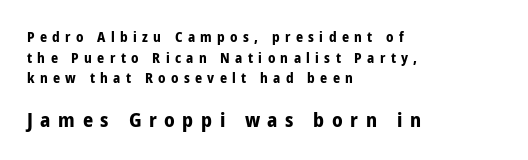
Notice how the stems are strictly vertical — no italics here. These lines stack with their left ends in a neat column. Which chunk is bigger? The second one — the bottom block dwarfs the top. The rows are spaced the way most documents space them. Anything drawn beneath the words? Only blank space.
